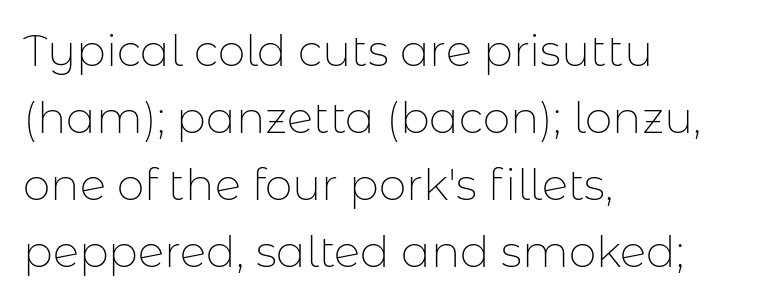
{"serif": "no", "italic": "no", "bold": "no", "weight": "thin", "width": "normal", "stroke_contrast": "low", "x_height": "medium", "monospaced": "no", "underline": "no", "align": "left", "line_spacing": "normal", "line_spacing_ratio": 1.52, "letter_spacing": "normal", "letter_spacing_em": 0.0, "glyph_px": 44}
